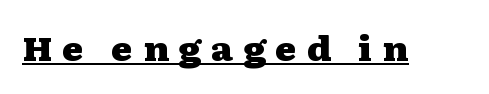
The image shows 33 px heavy, wide serif type, upright; set unusually wide letter spacing (+0.29 em), underlined; medium stroke contrast and a medium x-height.
